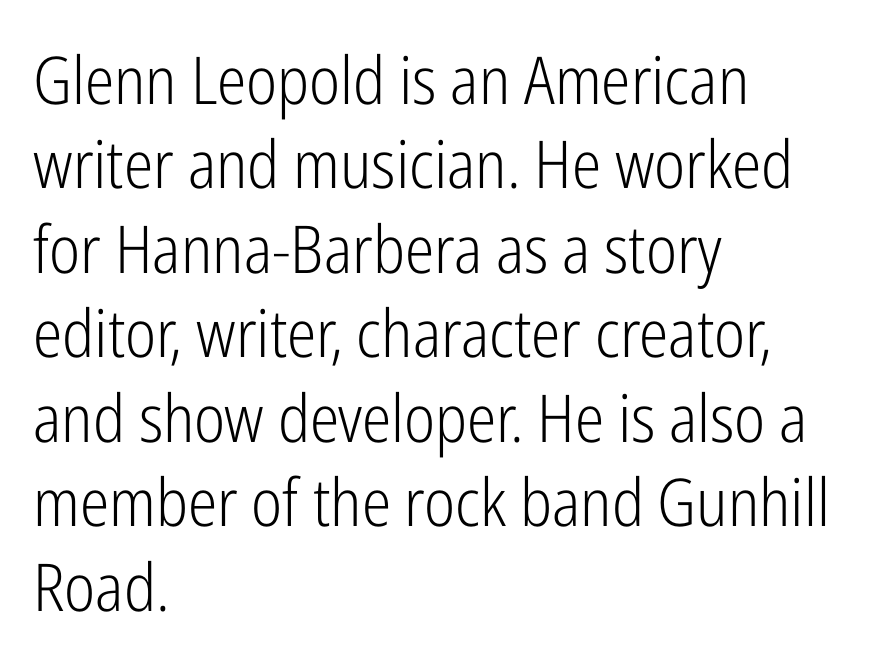
Q: Is the text bold? A: No.
Q: Is the text italic (slanted)? A: No, it is upright.
Q: Is the typeface a serif or a sans-serif typeface? A: Sans-serif.
Q: Is the text underlined? A: No.
Q: How is the paragraph aligned? A: Left-aligned.
Q: Is the spacing between letters normal or unusually wide? A: Normal.
Q: Is the spacing between lines tight, normal or loose? A: Normal.
Q: Width (condensed, normal, or wide)? A: Condensed.
Q: Stroke contrast? A: Low.
Q: x-height? A: Medium.
Q: Monospaced? A: No.
